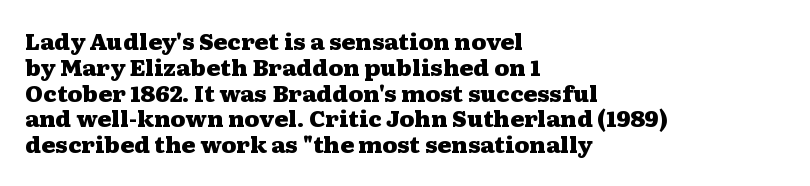
Q: Is the text bold? A: Yes.
Q: Is the text italic (slanted)? A: No, it is upright.
Q: Is the text underlined? A: No.
Q: How is the paragraph aligned? A: Left-aligned.
Q: Is the spacing between letters normal or unusually wide? A: Normal.
